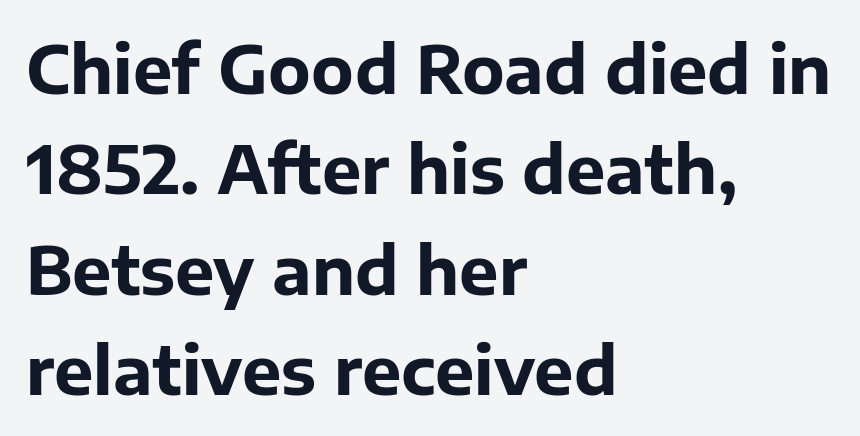
The image shows 66 px bold sans-serif type, upright; set left-aligned, normal line spacing (1.52x), normal letter spacing, not underlined; low stroke contrast and a medium x-height.
